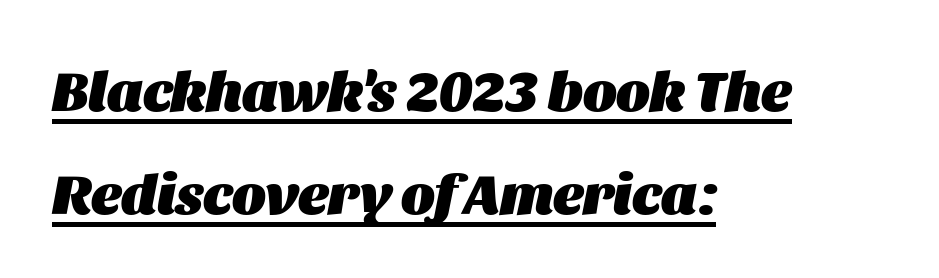
{"italic": "yes", "lean": "right", "slant_degrees": 11, "bold": "yes", "weight": "heavy", "width": "normal", "stroke_contrast": "medium", "x_height": "large", "monospaced": "no", "underline": "yes", "align": "left", "line_spacing_ratio": 1.81, "letter_spacing": "normal", "letter_spacing_em": 0.0, "glyph_px": 57}
